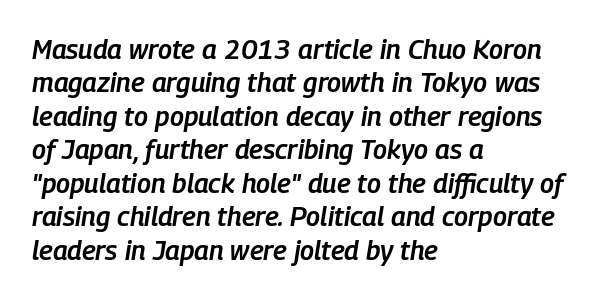
Q: Is the text bold? A: Semi-bold.
Q: Is the text italic (slanted)? A: Yes, it leans right by about 9 degrees.
Q: Is the text underlined? A: No.
Q: How is the paragraph aligned? A: Left-aligned.
Q: Is the spacing between letters normal or unusually wide? A: Normal.
